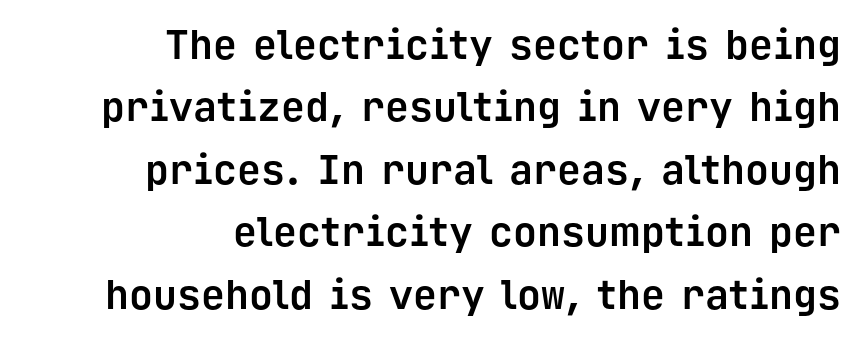
{"serif": "no", "italic": "no", "bold": "yes", "weight": "bold", "width": "normal", "stroke_contrast": "low", "x_height": "medium", "monospaced": "yes", "underline": "no", "align": "right", "line_spacing": "normal", "line_spacing_ratio": 1.56, "letter_spacing": "normal", "letter_spacing_em": 0.0, "glyph_px": 40}
